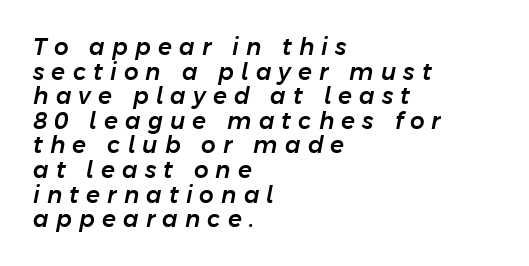
Q: Is the text italic (slanted)? A: Yes, it leans right by about 11 degrees.
Q: Is the text underlined? A: No.
Q: How is the paragraph aligned? A: Left-aligned.
Q: Is the spacing between letters normal or unusually wide? A: Unusually wide.
Q: Is the spacing between lines tight, normal or loose? A: Tight.
